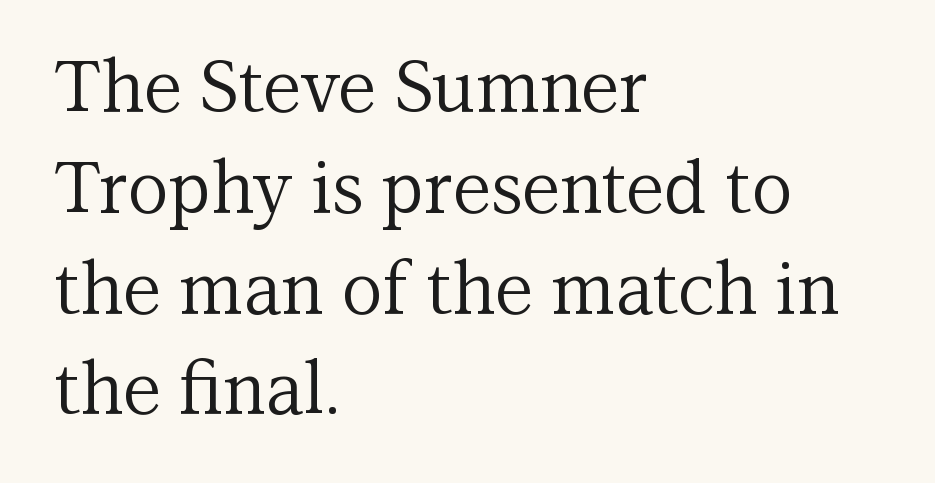
Q: Is the text bold? A: No.
Q: Is the text italic (slanted)? A: No, it is upright.
Q: Is the typeface a serif or a sans-serif typeface? A: Serif.
Q: Is the text underlined? A: No.
Q: How is the paragraph aligned? A: Left-aligned.
Q: Is the spacing between letters normal or unusually wide? A: Normal.
Q: Is the spacing between lines tight, normal or loose? A: Normal.
Q: Width (condensed, normal, or wide)? A: Normal.
Q: Stroke contrast? A: Medium.
Q: x-height? A: Medium.
Q: Monospaced? A: No.
